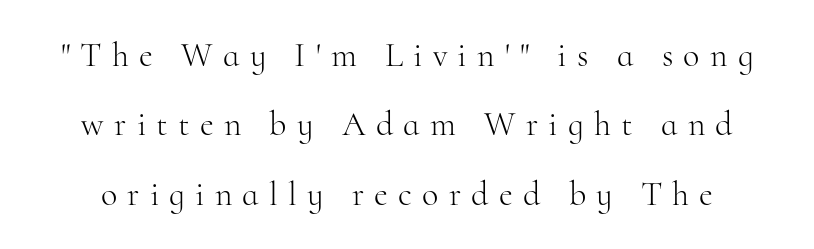
Quick note: underline off. Leading is clearly above the norm, producing a sparse column. Nope, not italic — everything's standing straight. Spacing verdict: proportional, widths tailored to each character. Weight class: somewhere from thin through regular.
